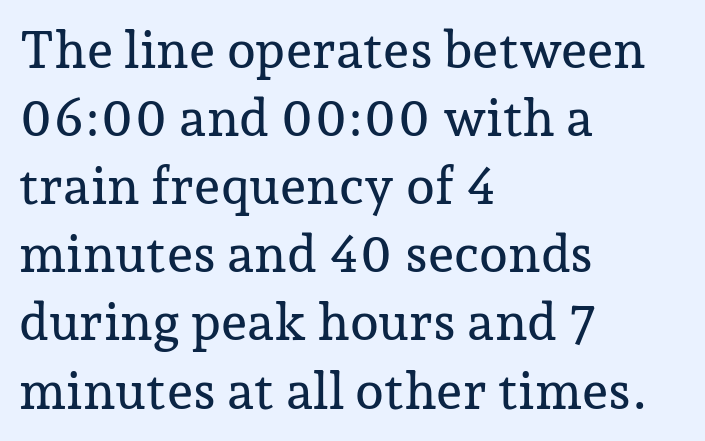
Q: Is the text italic (slanted)? A: No, it is upright.
Q: Is the typeface a serif or a sans-serif typeface? A: Serif.
Q: Is the text underlined? A: No.
Q: How is the paragraph aligned? A: Left-aligned.
Q: Is the spacing between letters normal or unusually wide? A: Normal.
Q: Is the spacing between lines tight, normal or loose? A: Normal.
Q: Width (condensed, normal, or wide)? A: Normal.
Q: Stroke contrast? A: Low.
Q: x-height? A: Medium.
Q: Monospaced? A: No.
